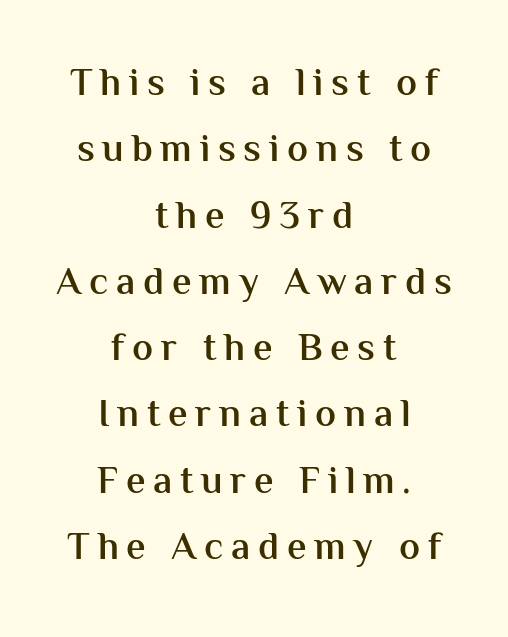
{"serif": "no", "italic": "no", "bold": "semi", "weight": "semibold", "width": "normal", "stroke_contrast": "medium", "x_height": "medium", "monospaced": "no", "underline": "no", "align": "center", "line_spacing": "normal", "line_spacing_ratio": 1.7, "letter_spacing": "wide", "letter_spacing_em": 0.2, "glyph_px": 39}
